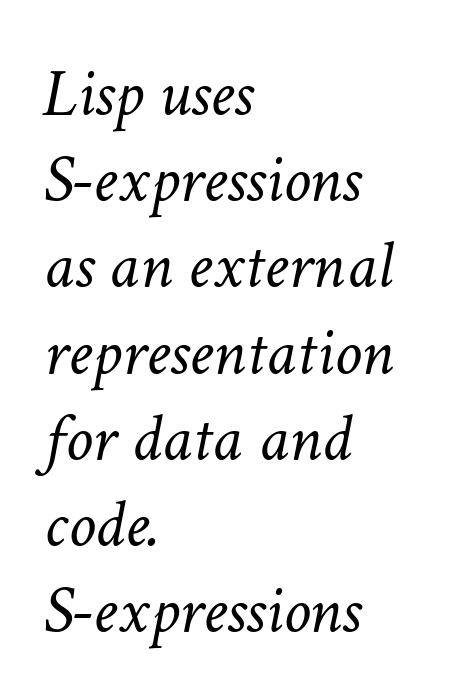
The image shows 69 px light type, italic (leaning right); set left-aligned, normal line spacing (1.25x), normal letter spacing, not underlined; low stroke contrast and a medium x-height.
